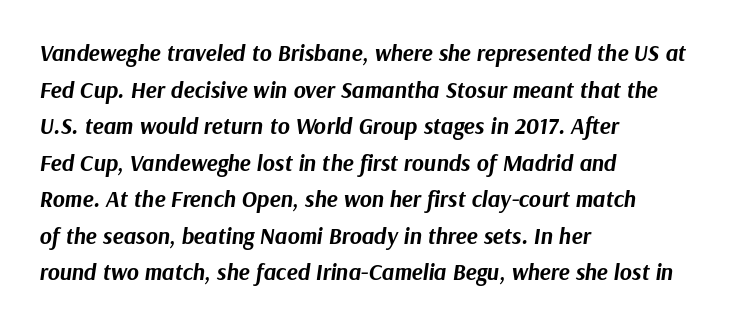
The image shows 23 px bold type, italic (leaning right); set left-aligned, normal line spacing (1.59x), normal letter spacing, not underlined.
